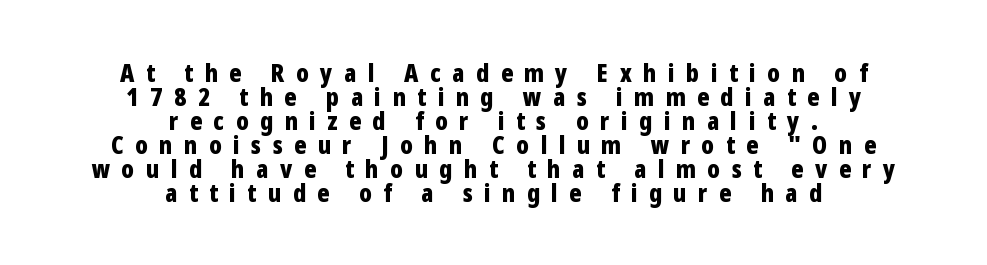
The image shows 25 px bold type, upright; set centered, tight line spacing (0.96x), unusually wide letter spacing (+0.46 em), not underlined.
